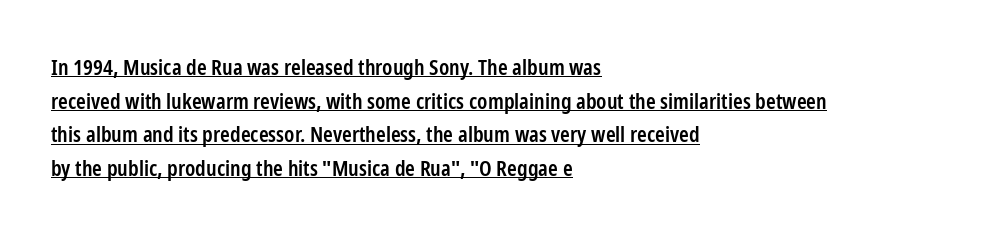
{"italic": "no", "bold": "semi", "underline": "yes", "align": "left", "line_spacing": "normal", "line_spacing_ratio": 1.53, "letter_spacing": "normal", "letter_spacing_em": 0.0, "glyph_px": 22}
